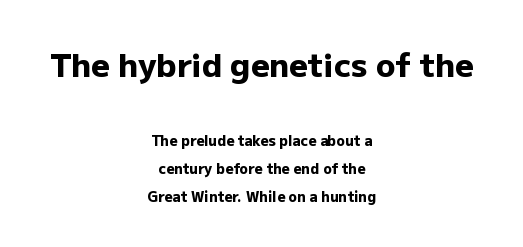
The gap between lines stays unmarked. Every letter is thick-stroked: bold, no question. This sample uses an upright cut, with every glyph sitting square on the baseline. Standard letterfit; no display-style spreading of the glyphs. Larger block? The one above; the one below is distinctly smaller.
